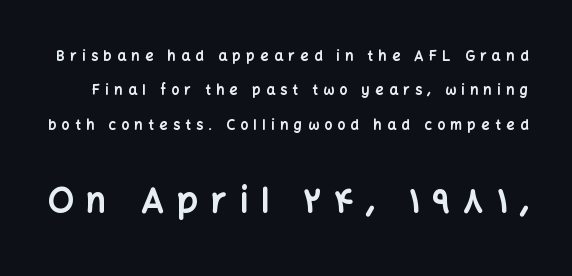
{"serif": "no", "italic": "no", "bold": "yes", "weight": "bold", "width": "normal", "stroke_contrast": "low", "x_height": "medium", "monospaced": "no", "underline": "no", "line_spacing": "loose", "line_spacing_ratio": 2.45, "letter_spacing": "wide", "letter_spacing_em": 0.39, "larger_block": "second", "size_ratio": 2.43, "glyph_px": 34}
